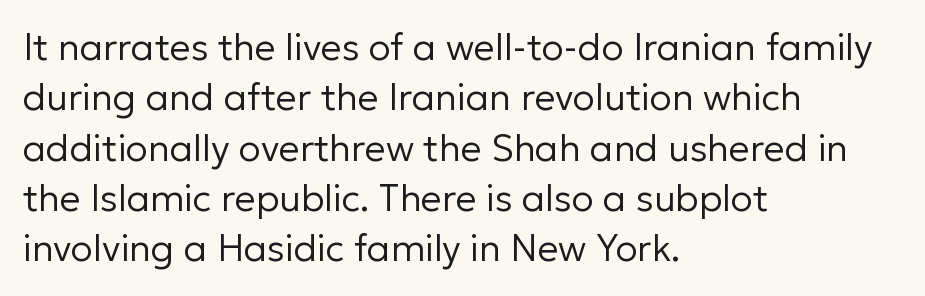
The image shows 37 px regular-weight sans-serif type, upright; set left-aligned, normal line spacing (1.36x), normal letter spacing, not underlined; low stroke contrast and a medium x-height.
